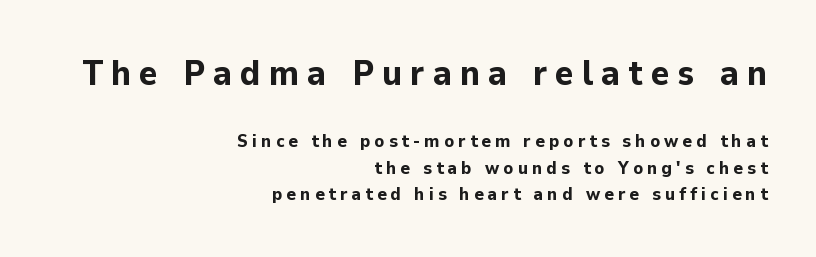
The passage shown stacks its lines at a standard gap. Are there feet on the stems? There aren't — it's a sans. In terms of posture, this sample is upright. The passage shown is typed in a proportional face where columns would drift. In CSS terms this would be text-align: right.
